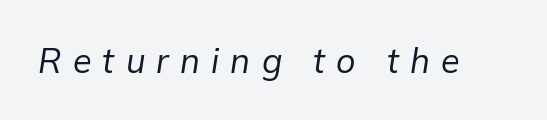
The image shows 34 px regular-weight type, italic (leaning right); set unusually wide letter spacing (+0.33 em), not underlined; low stroke contrast and a medium x-height.
